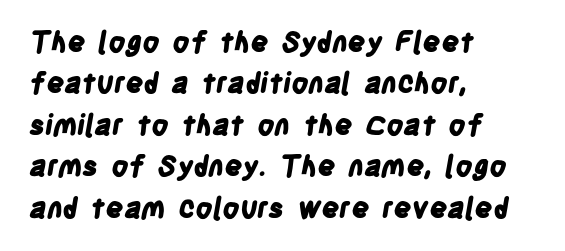
The image shows 28 px bold, condensed sans-serif type; set left-aligned, normal line spacing (1.48x), normal letter spacing, not underlined; low stroke contrast and a large x-height.
